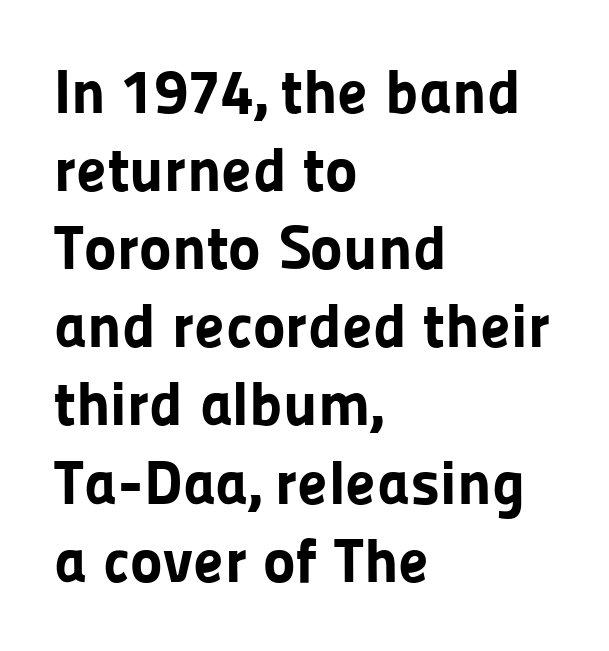
{"serif": "no", "italic": "no", "bold": "yes", "weight": "bold", "width": "normal", "stroke_contrast": "low", "x_height": "medium", "monospaced": "no", "underline": "no", "align": "left", "line_spacing": "normal", "line_spacing_ratio": 1.26, "letter_spacing": "normal", "letter_spacing_em": 0.0, "glyph_px": 62}
